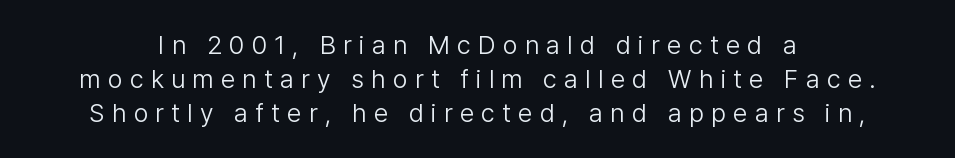
Q: Is the text bold? A: No.
Q: Is the text italic (slanted)? A: No, it is upright.
Q: Is the text underlined? A: No.
Q: Is the spacing between letters normal or unusually wide? A: Unusually wide.
Q: Is the spacing between lines tight, normal or loose? A: Normal.
